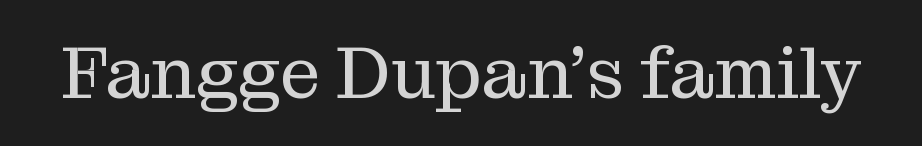
Q: Is the text bold? A: No.
Q: Is the text italic (slanted)? A: No, it is upright.
Q: Is the typeface a serif or a sans-serif typeface? A: Serif.
Q: Is the text underlined? A: No.
Q: Is the spacing between letters normal or unusually wide? A: Normal.
Q: Width (condensed, normal, or wide)? A: Normal.
Q: Stroke contrast? A: Medium.
Q: x-height? A: Medium.
Q: Monospaced? A: No.
